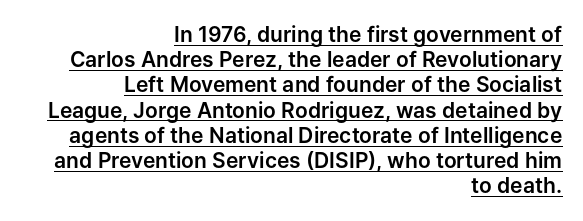
{"italic": "no", "underline": "yes", "align": "right", "line_spacing_ratio": 1.2, "letter_spacing": "normal", "letter_spacing_em": 0.0, "glyph_px": 21}
